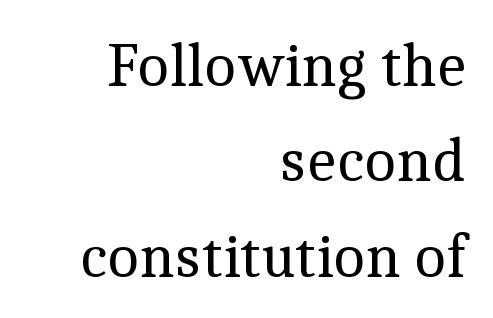
{"serif": "yes", "italic": "no", "bold": "no", "weight": "regular", "width": "normal", "x_height": "medium", "monospaced": "no", "underline": "no", "align": "right", "line_spacing": "normal", "line_spacing_ratio": 1.54, "letter_spacing": "normal", "letter_spacing_em": 0.0, "glyph_px": 62}
